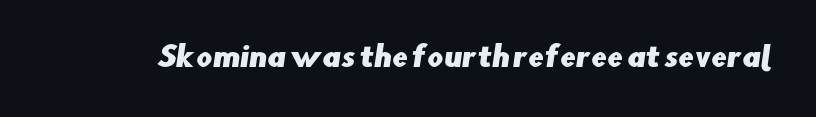
Character widths vary here, with narrow letters taking less room than wide ones. Here the glyphs are tracked normally, forming tight word shapes. Lines of text with bare space underneath. Look at the bottom of the vertical strokes: they stop flat, with no serifs.
